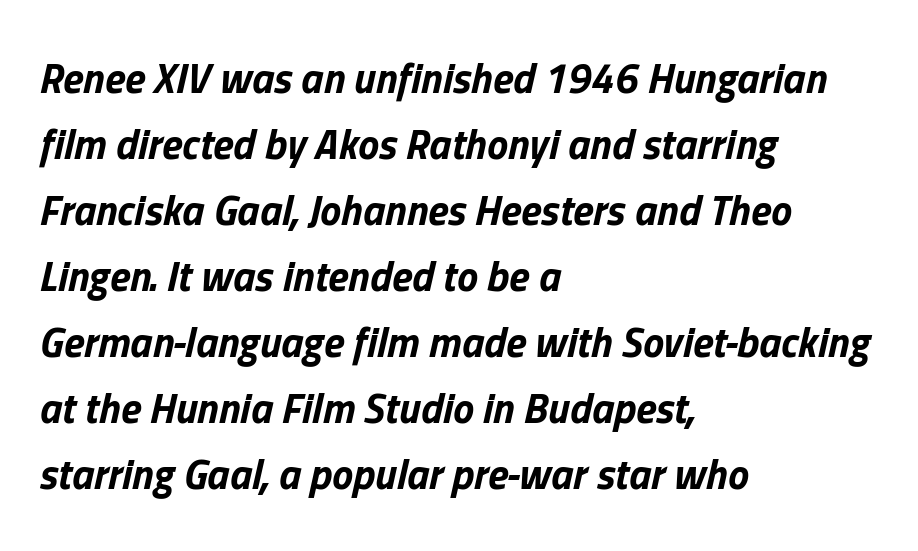
Does the weight exceed regular? Yes, all the way to bold. Unmarked baselines from the first word to the last. Each line starts at the same left margin while the right side varies. The rendering uses natural spacing where letterforms have individual widths.
